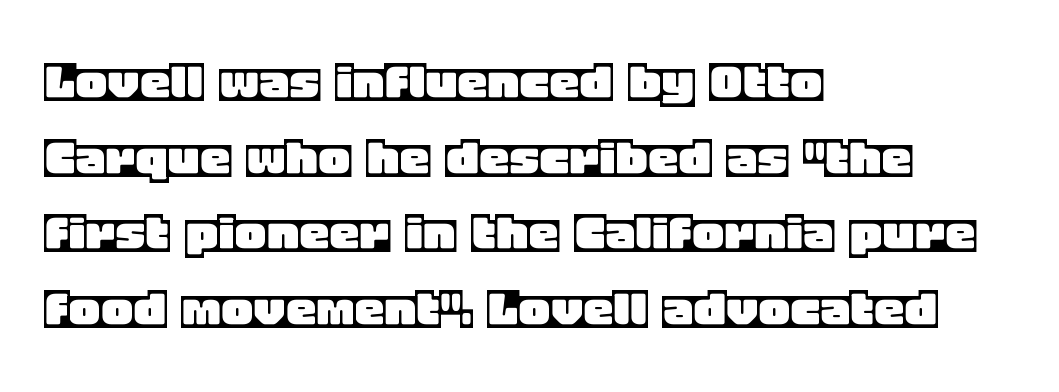
Q: Is the text italic (slanted)? A: No, it is upright.
Q: Is the text underlined? A: No.
Q: How is the paragraph aligned? A: Left-aligned.
Q: Is the spacing between letters normal or unusually wide? A: Normal.
Q: Width (condensed, normal, or wide)? A: Normal.
Q: x-height? A: Large.
Q: Monospaced? A: No.
